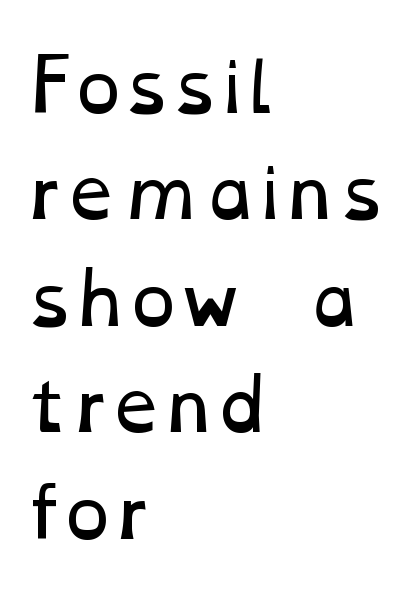
{"bold": "no", "weight": "regular", "width": "wide", "stroke_contrast": "low", "x_height": "medium", "monospaced": "no", "underline": "no", "align": "left", "line_spacing": "normal", "line_spacing_ratio": 1.52, "letter_spacing": "normal", "letter_spacing_em": 0.0, "glyph_px": 70}
